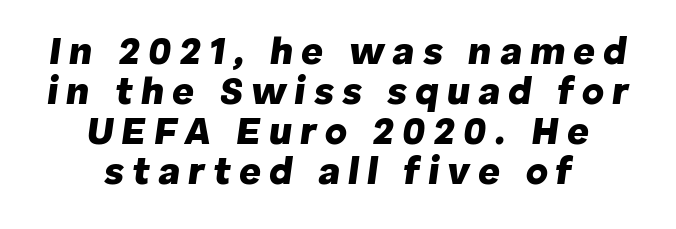
The image shows 38 px heavy type, italic (leaning right); set centered, tight line spacing (1.05x), unusually wide letter spacing (+0.21 em), not underlined; low stroke contrast and a medium x-height.
